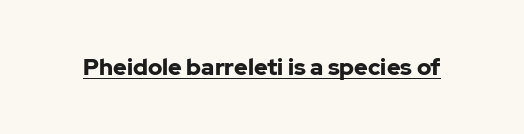
{"italic": "no", "bold": "yes", "underline": "yes", "letter_spacing": "normal", "letter_spacing_em": 0.0, "glyph_px": 23}
